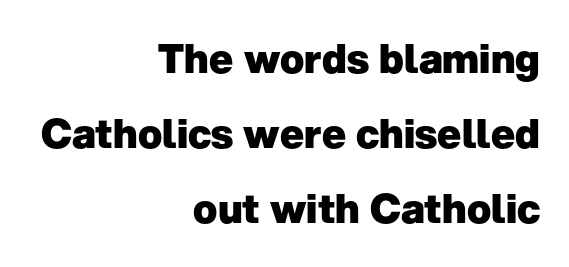
The image shows 40 px heavy sans-serif type, upright; set right-aligned, line spacing 1.88x, normal letter spacing, not underlined; low stroke contrast and a medium x-height.
